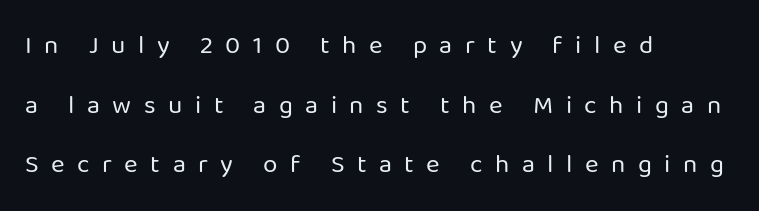
The face used here is rendered with a markedly widened letterfit. Stroke thickness stays within the range of a standard reading face or lighter. Notice how the stems are strictly vertical — no italics here. Any mark beneath the type? The region is blank. Left-aligned paragraph, ragged on the right. A typesetter would call this leading open, well beyond the default.
